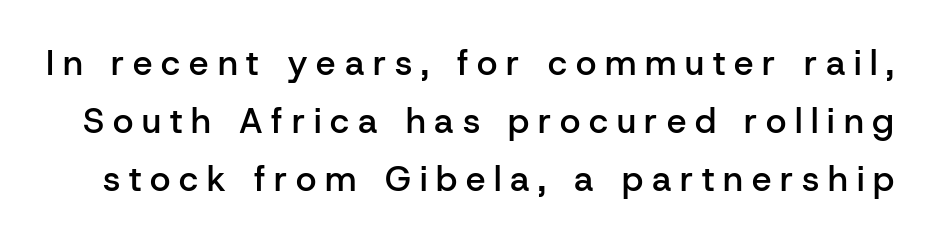
Tracking here is generous; glyphs stand well apart from one another. This is moderately heavy type, rendered in semibold. Quick note: interline space is typical. Posture: vertical. Letters rest on an invisible, unmarked baseline. A typesetter would call this proportional, since set widths differ per character.
